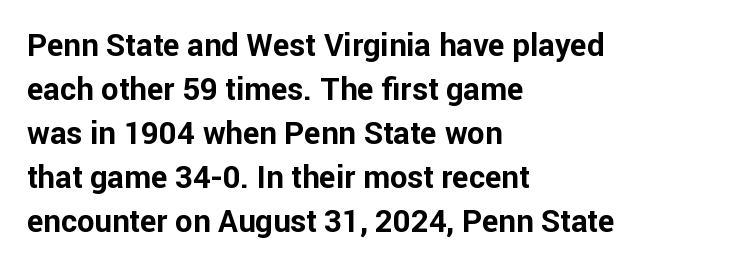
Q: Is the text bold? A: Yes.
Q: Is the text italic (slanted)? A: No, it is upright.
Q: Is the typeface a serif or a sans-serif typeface? A: Sans-serif.
Q: Is the text underlined? A: No.
Q: How is the paragraph aligned? A: Left-aligned.
Q: Is the spacing between letters normal or unusually wide? A: Normal.
Q: Is the spacing between lines tight, normal or loose? A: Normal.
Q: Width (condensed, normal, or wide)? A: Normal.
Q: Stroke contrast? A: Low.
Q: x-height? A: Medium.
Q: Monospaced? A: No.
